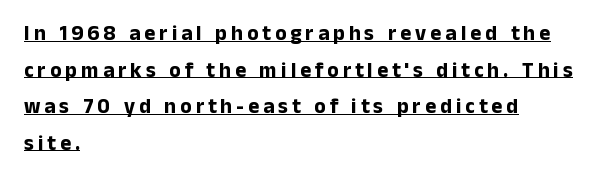
{"italic": "no", "bold": "yes", "underline": "yes", "align": "left", "line_spacing_ratio": 1.74, "glyph_px": 21}
